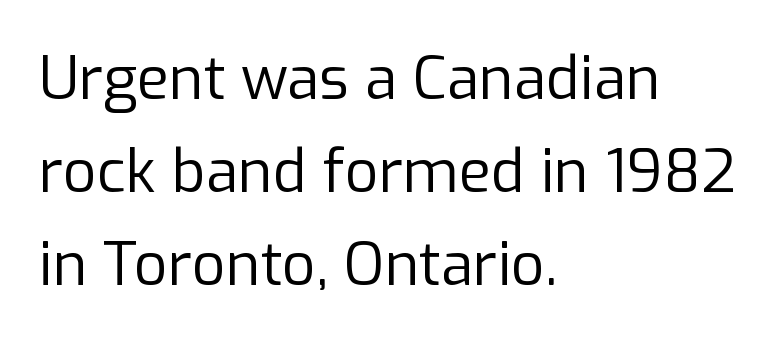
{"serif": "no", "italic": "no", "bold": "no", "weight": "regular", "width": "normal", "stroke_contrast": "low", "x_height": "medium", "monospaced": "no", "underline": "no", "align": "left", "line_spacing": "normal", "line_spacing_ratio": 1.58, "letter_spacing": "normal", "letter_spacing_em": 0.0, "glyph_px": 59}
